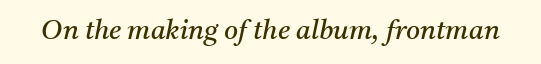
Q: Is the text bold? A: No.
Q: Is the text italic (slanted)? A: Yes, it leans right by about 11 degrees.
Q: Is the text underlined? A: No.
Q: Is the spacing between letters normal or unusually wide? A: Normal.
